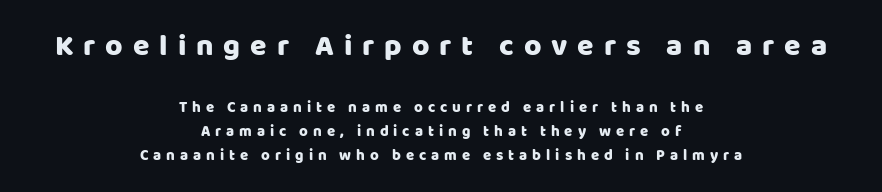
{"serif": "no", "italic": "no", "width": "normal", "stroke_contrast": "low", "x_height": "large", "monospaced": "no", "underline": "no", "align": "center", "line_spacing": "normal", "line_spacing_ratio": 1.62, "letter_spacing": "wide", "letter_spacing_em": 0.33, "larger_block": "first", "size_ratio": 2.0, "glyph_px": 30}
